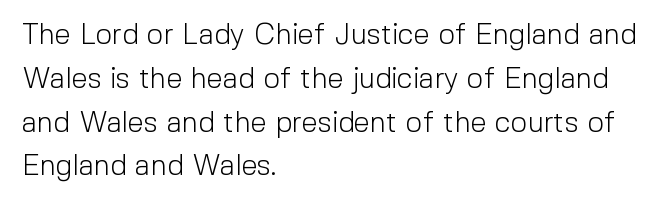
Posture: straight, roman, zero tilt. Short and long lines alike share a common starting point at left. The face used here is rendered with its standard letterfit. Nothing heavy about these letters — not bold at all. Unmarked baselines from the first word to the last. The passage shown stacks its lines at a standard gap.
